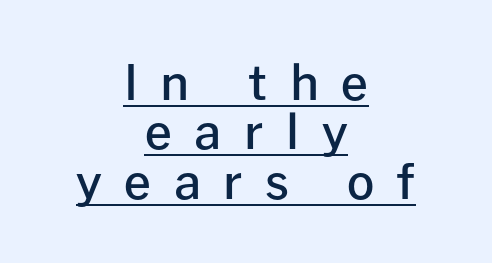
{"serif": "no", "italic": "no", "bold": "semi", "weight": "semibold", "width": "normal", "stroke_contrast": "low", "x_height": "medium", "monospaced": "no", "underline": "yes", "align": "center", "line_spacing": "tight", "line_spacing_ratio": 1.03, "letter_spacing": "wide", "letter_spacing_em": 0.47, "glyph_px": 48}
